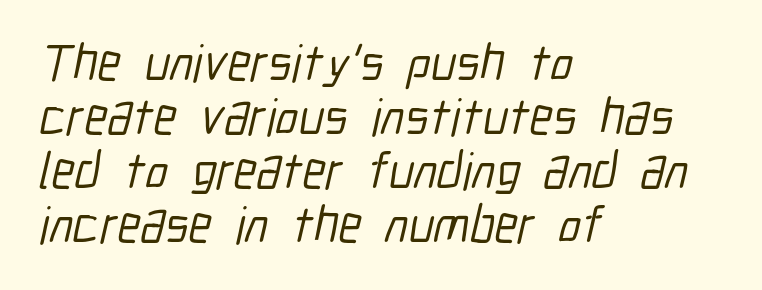
{"serif": "no", "width": "condensed", "stroke_contrast": "low", "x_height": "medium", "monospaced": "no", "underline": "no", "align": "left", "line_spacing": "tight", "line_spacing_ratio": 1.04, "letter_spacing": "normal", "letter_spacing_em": 0.0, "glyph_px": 52}
